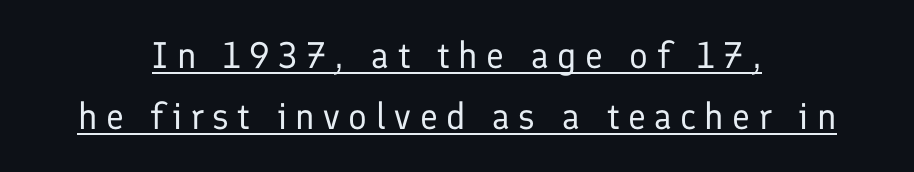
The rendering uses the underline text-decoration. Posture: upright roman. Short and long lines alike share a common midpoint. The passage shown is not bold in any degree.
